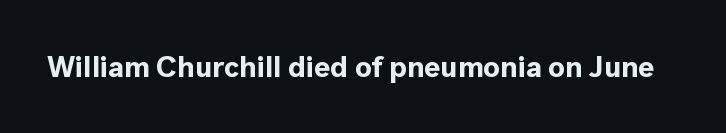
The image shows 30 px bold sans-serif type, upright; set normal letter spacing, not underlined; a medium x-height.
